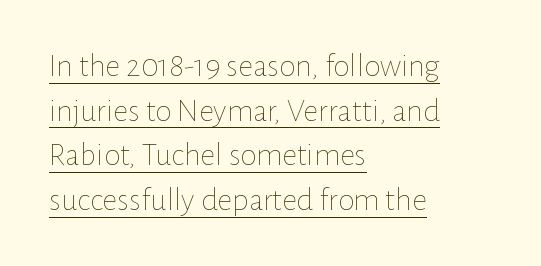
The weight would be labelled regular, book, light, or lighter still. Does extra space separate the letters? No, they use regular spacing. The passage shown stacks its lines at a standard gap. The typography opts for an upright posture over an oblique one.
